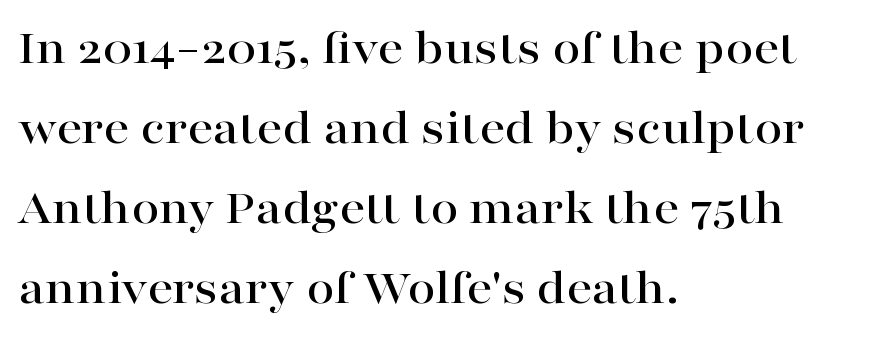
{"serif": "yes", "italic": "no", "width": "wide", "stroke_contrast": "high", "x_height": "medium", "monospaced": "no", "underline": "no", "align": "left", "line_spacing": "normal", "line_spacing_ratio": 1.6, "letter_spacing": "normal", "letter_spacing_em": 0.0, "glyph_px": 50}
